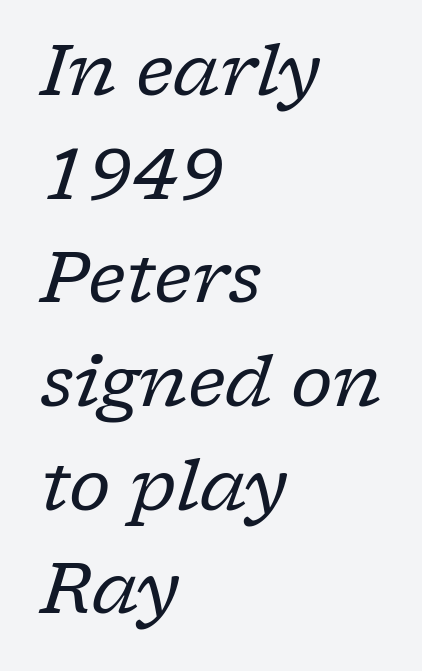
Q: Is the text bold? A: No.
Q: Is the text italic (slanted)? A: Yes, it leans right by about 17 degrees.
Q: Is the typeface a serif or a sans-serif typeface? A: Serif.
Q: Is the text underlined? A: No.
Q: How is the paragraph aligned? A: Left-aligned.
Q: Is the spacing between letters normal or unusually wide? A: Normal.
Q: Is the spacing between lines tight, normal or loose? A: Normal.
Q: Width (condensed, normal, or wide)? A: Normal.
Q: Stroke contrast? A: Low.
Q: x-height? A: Medium.
Q: Monospaced? A: No.
